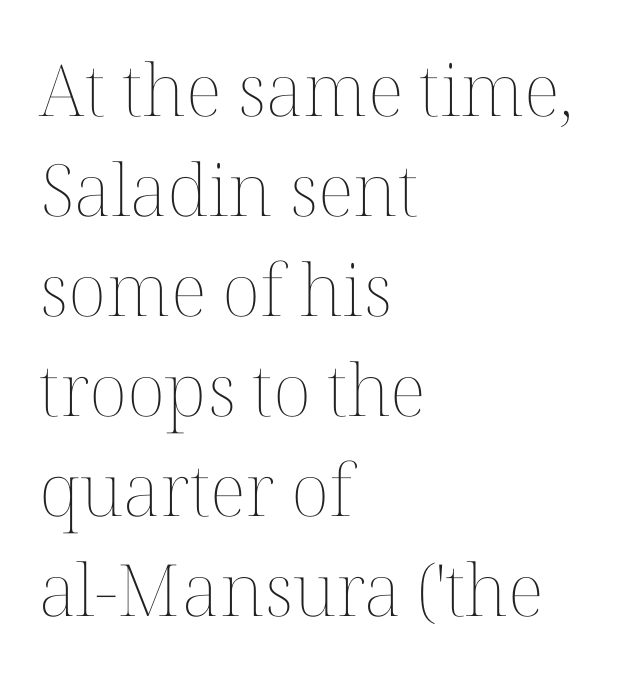
The image shows 72 px thin type, upright; set left-aligned, normal line spacing (1.39x), normal letter spacing, not underlined; medium stroke contrast and a medium x-height.
